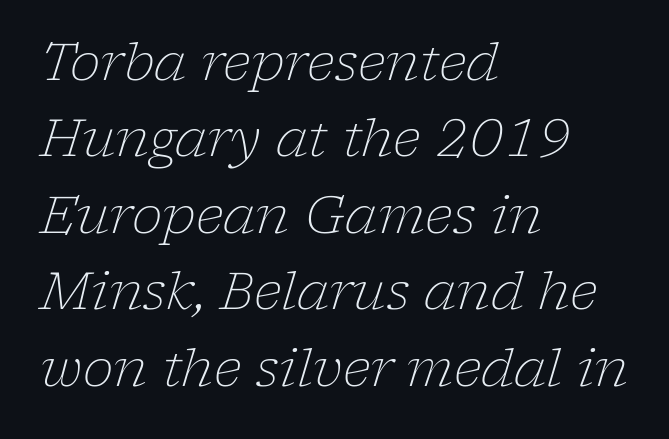
Q: Is the text bold? A: No.
Q: Is the text italic (slanted)? A: Yes, it leans right by about 17 degrees.
Q: Is the typeface a serif or a sans-serif typeface? A: Serif.
Q: Is the text underlined? A: No.
Q: How is the paragraph aligned? A: Left-aligned.
Q: Is the spacing between letters normal or unusually wide? A: Normal.
Q: Is the spacing between lines tight, normal or loose? A: Normal.
Q: Width (condensed, normal, or wide)? A: Normal.
Q: Stroke contrast? A: Low.
Q: x-height? A: Medium.
Q: Monospaced? A: No.
